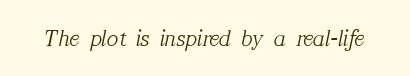
{"italic": "yes", "lean": "right", "slant_degrees": 12, "bold": "no", "underline": "no", "letter_spacing": "normal", "letter_spacing_em": 0.0, "glyph_px": 24}
